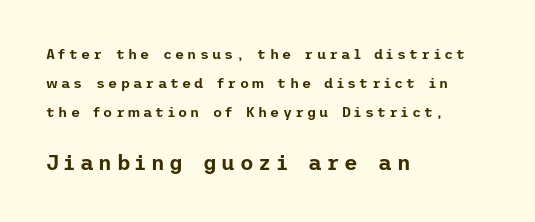
Q: Is the text italic (slanted)? A: No, it is upright.
Q: Is the text underlined? A: No.
Q: How is the paragraph aligned? A: Left-aligned.
Q: Is the spacing between letters normal or unusually wide? A: Unusually wide.
Q: Is the spacing between lines tight, normal or loose? A: Loose.
Q: Which block of text is set in a larger size, the first (top) or the second (bottom)? A: The second (bottom) one.
